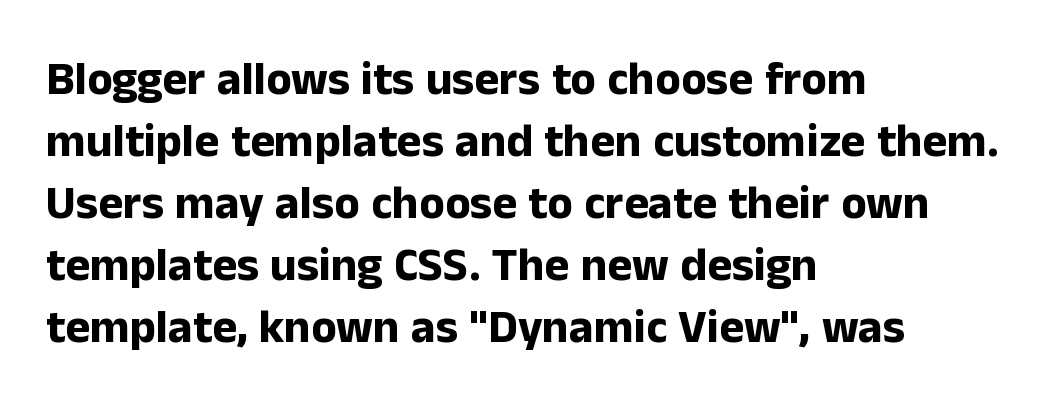
{"serif": "no", "italic": "no", "bold": "yes", "weight": "bold", "width": "normal", "stroke_contrast": "low", "x_height": "medium", "monospaced": "no", "underline": "no", "align": "left", "line_spacing": "normal", "line_spacing_ratio": 1.32, "letter_spacing": "normal", "letter_spacing_em": 0.0, "glyph_px": 47}
